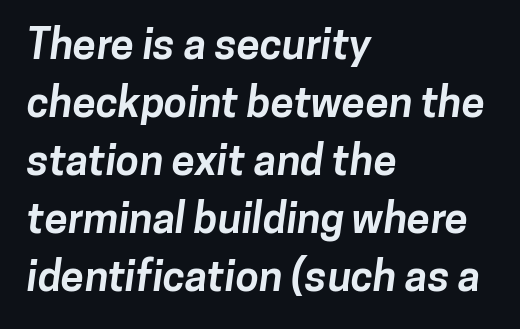
The image shows 42 px bold sans-serif type; set left-aligned, normal line spacing (1.38x), normal letter spacing, not underlined; low stroke contrast and a medium x-height.
